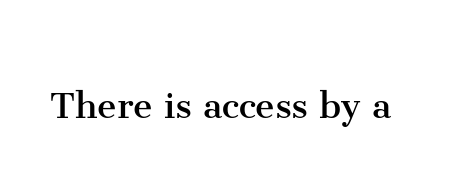
Q: Is the text bold? A: No.
Q: Is the text italic (slanted)? A: No, it is upright.
Q: Is the typeface a serif or a sans-serif typeface? A: Serif.
Q: Is the text underlined? A: No.
Q: Is the spacing between letters normal or unusually wide? A: Normal.
Q: Width (condensed, normal, or wide)? A: Normal.
Q: Stroke contrast? A: Medium.
Q: x-height? A: Medium.
Q: Monospaced? A: No.
